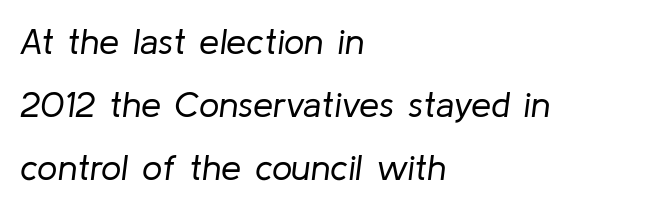
{"italic": "yes", "lean": "right", "slant_degrees": 8, "bold": "no", "weight": "regular", "width": "normal", "stroke_contrast": "low", "x_height": "medium", "monospaced": "no", "underline": "no", "align": "left", "line_spacing_ratio": 1.75, "letter_spacing": "normal", "letter_spacing_em": 0.0, "glyph_px": 36}
